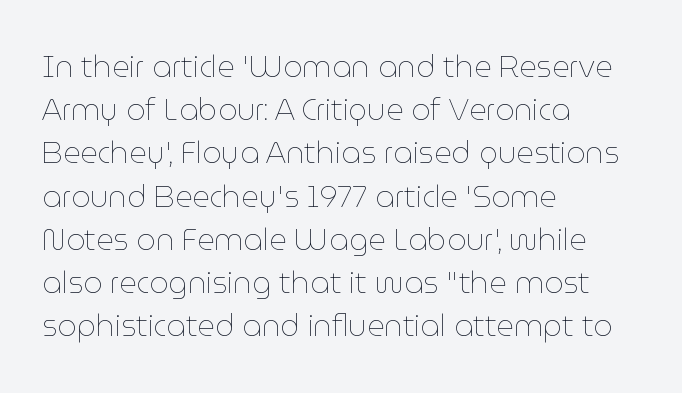
This sample has the flowing, uneven cadence of proportional lettering. Nothing unusual about the tracking: characters are spaced as the font intends. Reading down the column, the eye jumps a familiar distance to each next line. Is there any slant? The stems are plumb.
